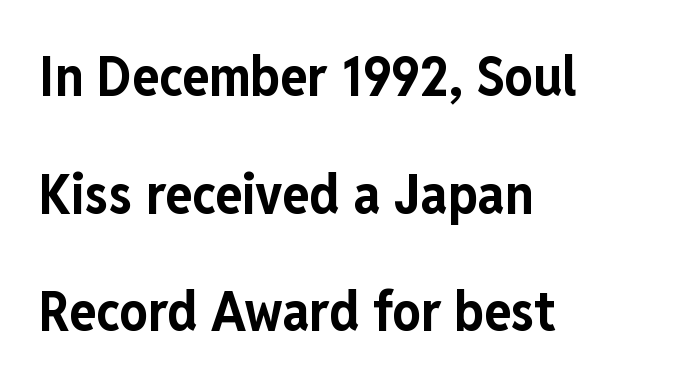
{"serif": "no", "italic": "no", "bold": "yes", "weight": "bold", "width": "condensed", "stroke_contrast": "low", "x_height": "medium", "monospaced": "no", "underline": "no", "align": "left", "line_spacing": "loose", "line_spacing_ratio": 2.1, "letter_spacing": "normal", "letter_spacing_em": 0.0, "glyph_px": 56}
